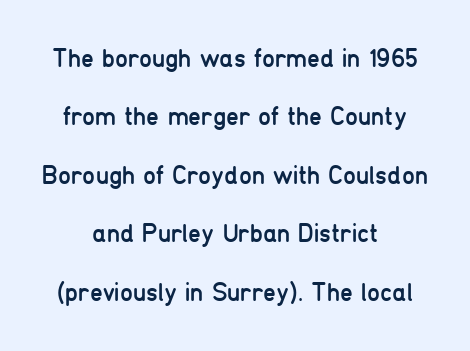
{"italic": "no", "bold": "no", "underline": "no", "align": "center", "line_spacing": "loose", "line_spacing_ratio": 2.25, "letter_spacing": "normal", "letter_spacing_em": 0.0, "glyph_px": 26}
